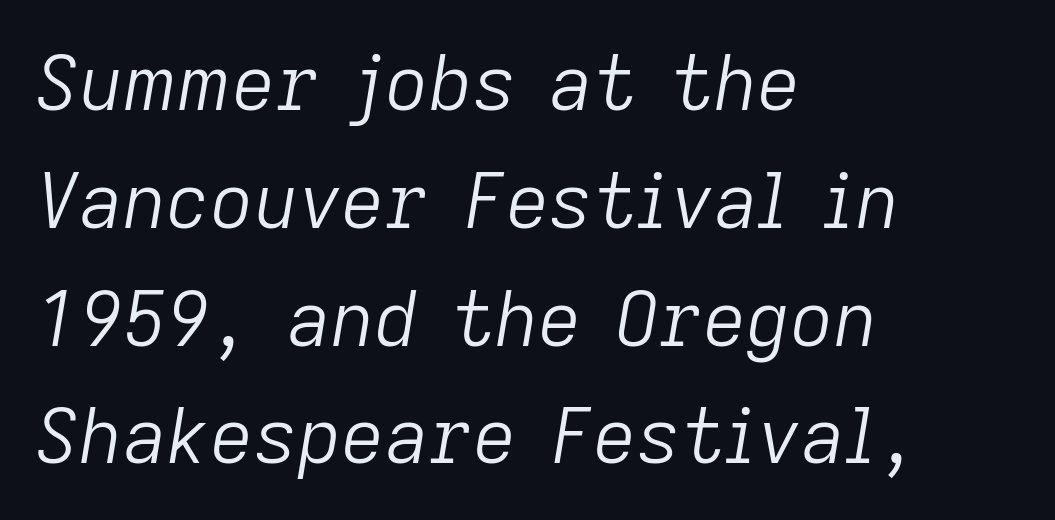
The glyphs are unaccompanied by any horizontal stroke below them. The rendering applies a slant to the glyphs. Which margin do the lines hug? The left one — the right edge is uneven. Each letter keeps its own natural width here, so spacing adapts to shape. Think standard paragraph weight, or any step lighter than that. Short note: letters normally spaced.
